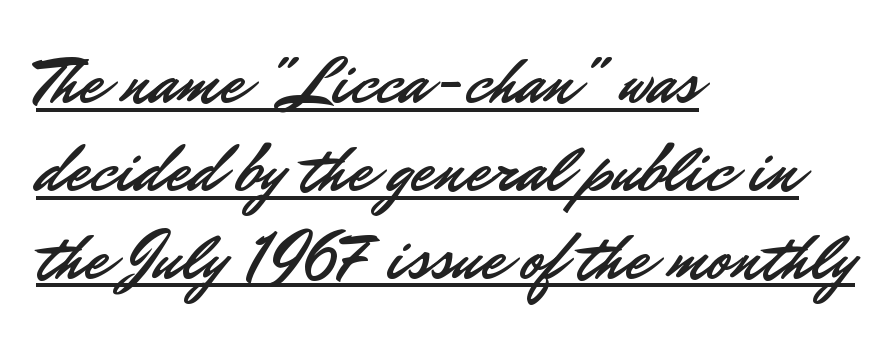
{"serif": "no", "width": "normal", "stroke_contrast": "low", "x_height": "small", "monospaced": "no", "underline": "yes", "align": "left", "line_spacing": "normal", "line_spacing_ratio": 1.31, "letter_spacing": "normal", "letter_spacing_em": 0.0, "glyph_px": 67}
